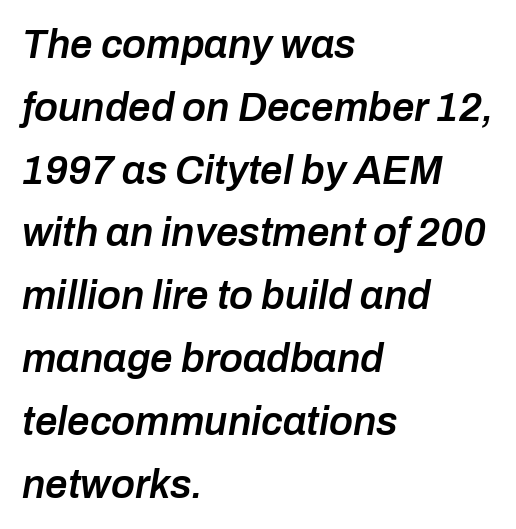
The image shows 40 px semibold type, italic (leaning right); set left-aligned, normal line spacing (1.57x), normal letter spacing, not underlined; low stroke contrast and a medium x-height.
